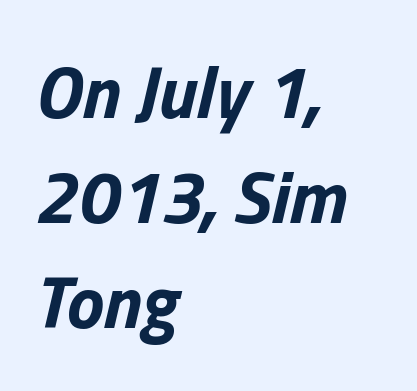
{"italic": "yes", "lean": "right", "slant_degrees": 13, "bold": "yes", "weight": "bold", "width": "normal", "stroke_contrast": "low", "x_height": "medium", "monospaced": "no", "underline": "no", "align": "left", "line_spacing": "normal", "line_spacing_ratio": 1.4, "letter_spacing": "normal", "letter_spacing_em": 0.0, "glyph_px": 75}
